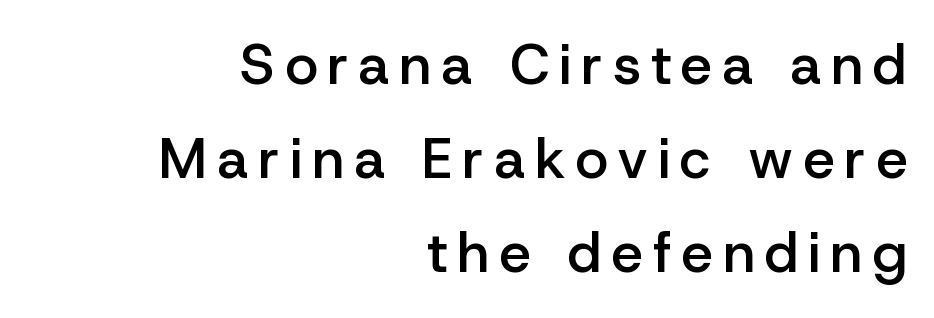
{"serif": "no", "italic": "no", "bold": "semi", "weight": "semibold", "width": "normal", "stroke_contrast": "low", "x_height": "medium", "monospaced": "no", "underline": "no", "align": "right", "line_spacing": "normal", "line_spacing_ratio": 1.68, "glyph_px": 56}
